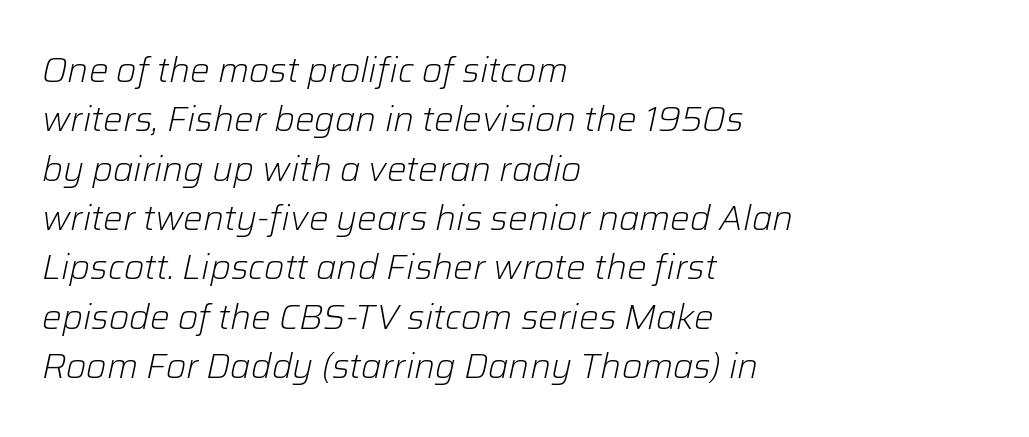
The image shows 35 px light type, italic (leaning right); set left-aligned, normal line spacing (1.41x), normal letter spacing, not underlined; low stroke contrast and a medium x-height.
